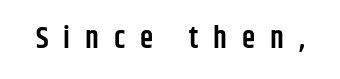
Does the type have serifs? No, each stem ends abruptly. Any mark beneath the type? The region is blank. The letterforms stand isolated, each surrounded by extra space. Nope, not italic — everything's standing straight. Here the designer chose a conventional face with non-uniform glyph widths.
